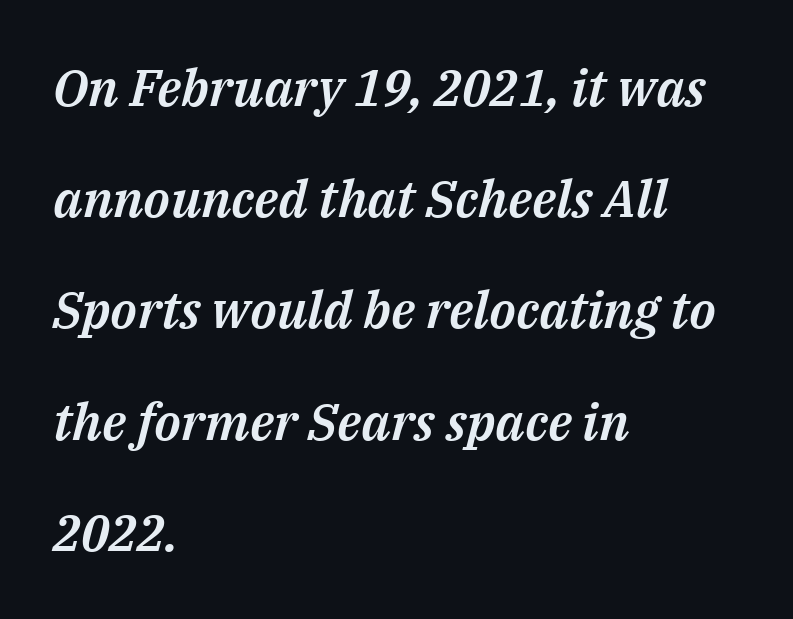
A typesetter would mark this as italic. The passage shown is not underscored anywhere. Layout note: lines flush left. These lines are rendered in a variable-pitch font. The face used here is rendered with its standard letterfit.
